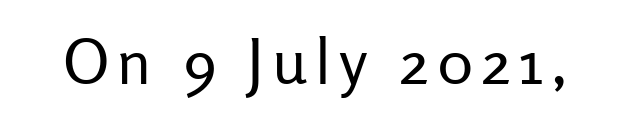
Q: Is the text bold? A: No.
Q: Is the text italic (slanted)? A: No, it is upright.
Q: Is the typeface a serif or a sans-serif typeface? A: Sans-serif.
Q: Is the text underlined? A: No.
Q: Width (condensed, normal, or wide)? A: Normal.
Q: Stroke contrast? A: Low.
Q: x-height? A: Medium.
Q: Monospaced? A: No.
